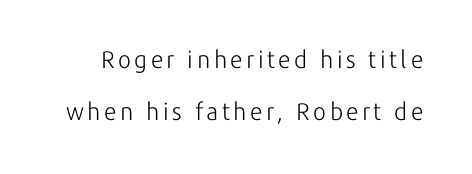
The block of text is sparse from top to bottom, with ample space between rows. Each row of text sits above clean, open space. Posture: straight, roman, zero tilt. Weight class: somewhere from thin through regular.
